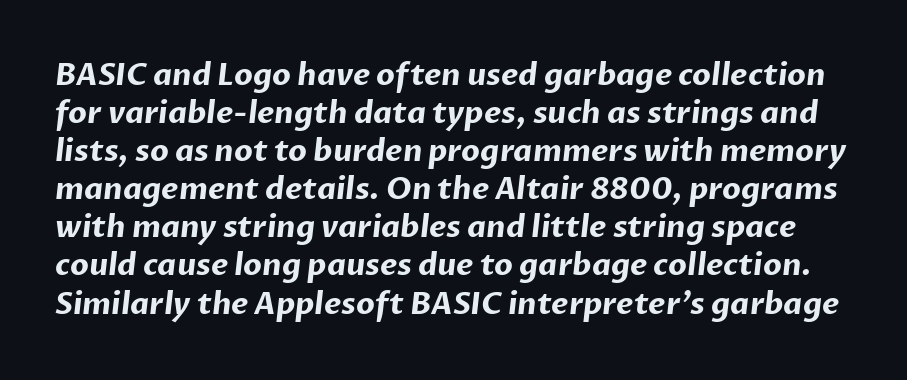
Do the characters align in a grid? No, the font is proportional. Bold? Absolutely — the strokes are thick and heavy. Characters follow at the spacing the type designer built in. Honestly, there is no underline to notice here at all.
